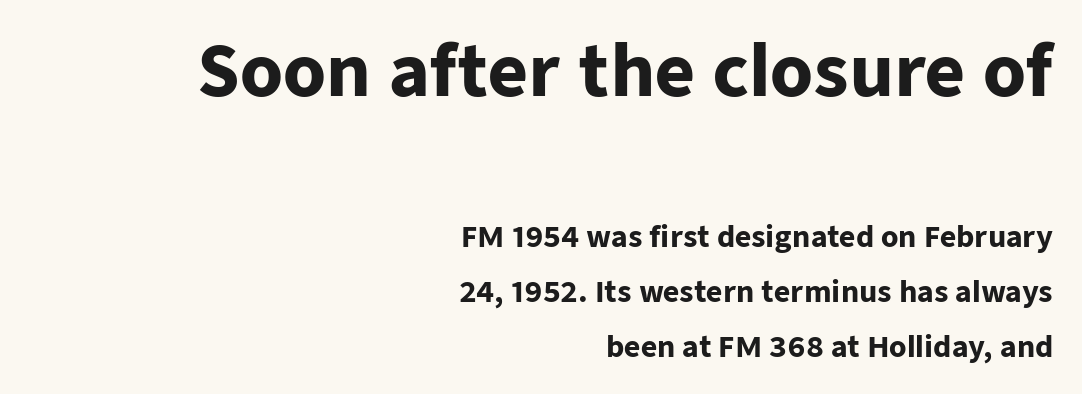
{"serif": "no", "italic": "no", "bold": "yes", "weight": "heavy", "width": "normal", "stroke_contrast": "low", "x_height": "medium", "monospaced": "no", "underline": "no", "align": "right", "line_spacing": "loose", "line_spacing_ratio": 1.97, "letter_spacing": "normal", "letter_spacing_em": 0.0, "larger_block": "first", "size_ratio": 2.46, "glyph_px": 69}
